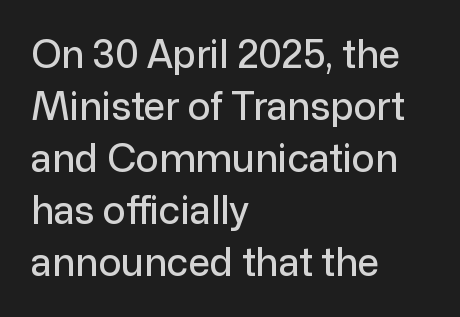
{"serif": "no", "italic": "no", "width": "normal", "stroke_contrast": "low", "x_height": "medium", "monospaced": "no", "underline": "no", "align": "left", "line_spacing": "normal", "line_spacing_ratio": 1.37, "letter_spacing": "normal", "letter_spacing_em": 0.0, "glyph_px": 38}
